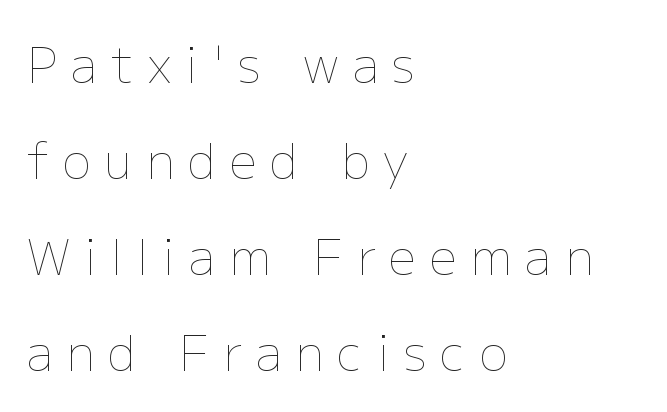
{"italic": "no", "bold": "no", "weight": "thin", "width": "normal", "stroke_contrast": "low", "x_height": "medium", "monospaced": "no", "underline": "no", "align": "left", "line_spacing": "loose", "line_spacing_ratio": 2.0, "letter_spacing": "wide", "letter_spacing_em": 0.29, "glyph_px": 48}
